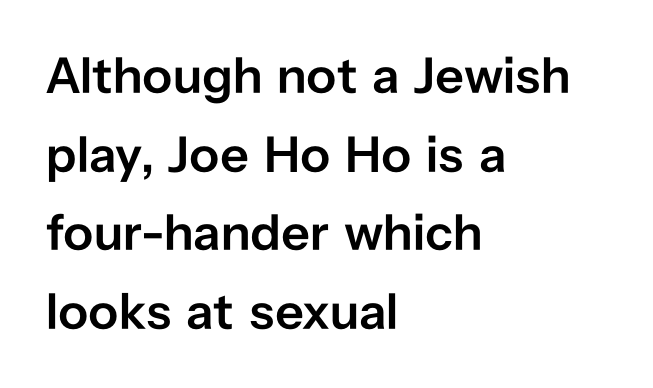
Q: Is the text bold? A: Semi-bold.
Q: Is the text italic (slanted)? A: No, it is upright.
Q: Is the typeface a serif or a sans-serif typeface? A: Sans-serif.
Q: Is the text underlined? A: No.
Q: How is the paragraph aligned? A: Left-aligned.
Q: Is the spacing between letters normal or unusually wide? A: Normal.
Q: Is the spacing between lines tight, normal or loose? A: Normal.
Q: Width (condensed, normal, or wide)? A: Normal.
Q: Stroke contrast? A: Low.
Q: x-height? A: Medium.
Q: Monospaced? A: No.
